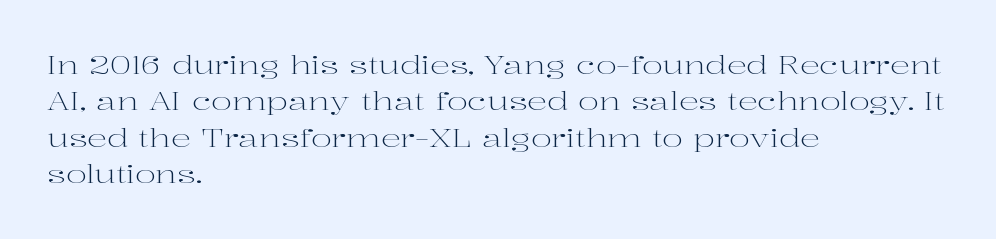
In terms of posture, this sample is upright. The passage shown has conventional tracking throughout. The zone under the glyphs is completely vacant. The lines are quadded left. These glyphs show unthickened strokes, regular width or finer. Rows of type keep a routine distance in the vertical direction.
